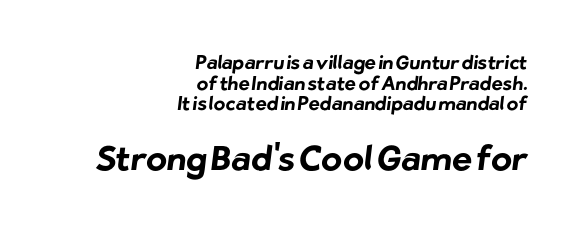
{"serif": "no", "bold": "yes", "weight": "bold", "width": "normal", "stroke_contrast": "low", "x_height": "medium", "monospaced": "no", "underline": "no", "align": "right", "line_spacing": "tight", "line_spacing_ratio": 1.08, "letter_spacing": "normal", "letter_spacing_em": 0.0, "larger_block": "second", "size_ratio": 1.79, "glyph_px": 34}
